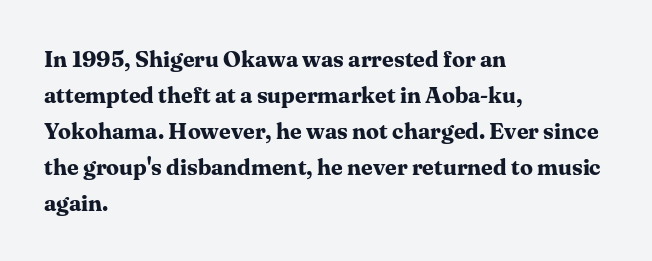
{"italic": "no", "bold": "yes", "underline": "no", "align": "left", "line_spacing": "normal", "line_spacing_ratio": 1.56, "letter_spacing": "normal", "letter_spacing_em": 0.0, "glyph_px": 23}
